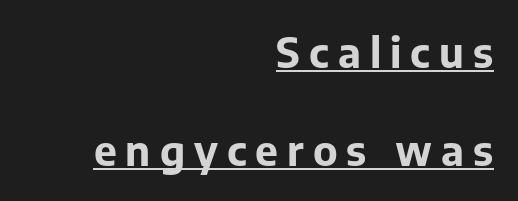
The image shows 41 px bold sans-serif type, upright; set right-aligned, loose line spacing (2.39x), unusually wide letter spacing (+0.22 em), underlined; low stroke contrast and a medium x-height.
